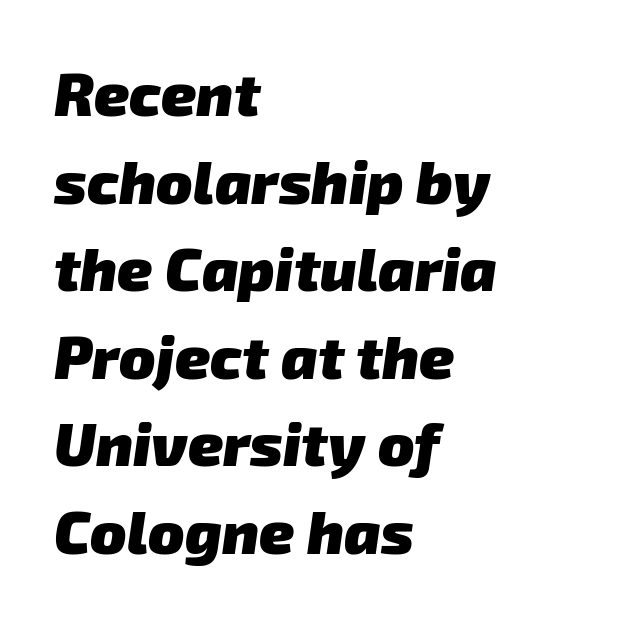
The image shows 60 px heavy sans-serif type; set left-aligned, normal line spacing (1.46x), normal letter spacing, not underlined; low stroke contrast and a medium x-height.
